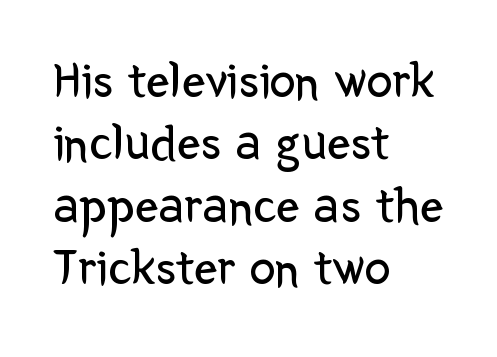
Rendered with straight, roman letterforms. These lines are rendered in a variable-pitch font. Type without underlining. Default kerning and tracking; the words read as compact shapes.
